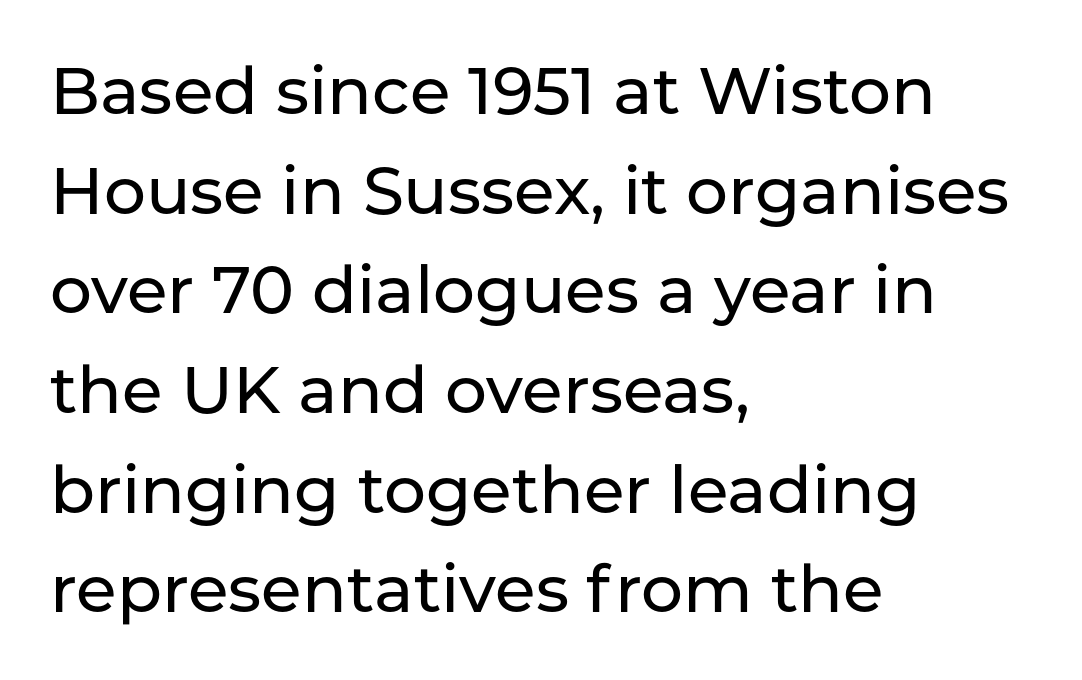
The image shows 66 px sans-serif type, upright; set left-aligned, normal line spacing (1.51x), normal letter spacing, not underlined; low stroke contrast and a medium x-height.
